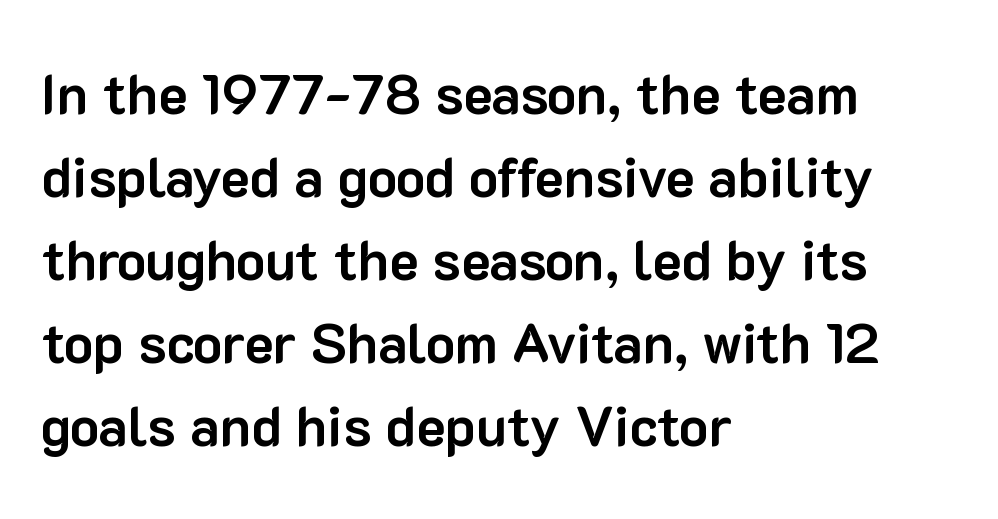
{"serif": "no", "italic": "no", "bold": "yes", "weight": "bold", "width": "normal", "stroke_contrast": "low", "x_height": "medium", "monospaced": "no", "underline": "no", "align": "left", "line_spacing": "normal", "line_spacing_ratio": 1.51, "letter_spacing": "normal", "letter_spacing_em": 0.0, "glyph_px": 55}
